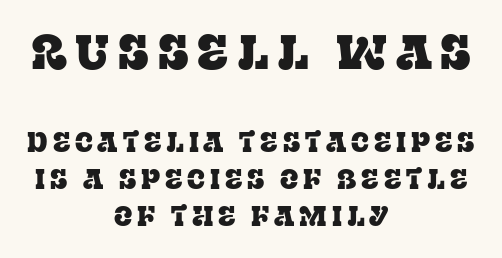
Q: Is the text italic (slanted)? A: No, it is upright.
Q: Is the typeface a serif or a sans-serif typeface? A: Serif.
Q: Is the text underlined? A: No.
Q: How is the paragraph aligned? A: Centered.
Q: Is the spacing between lines tight, normal or loose? A: Normal.
Q: Which block of text is set in a larger size, the first (top) or the second (bottom)? A: The first (top) one.
Q: Width (condensed, normal, or wide)? A: Normal.
Q: Stroke contrast? A: Low.
Q: x-height? A: Large.
Q: Monospaced? A: No.
